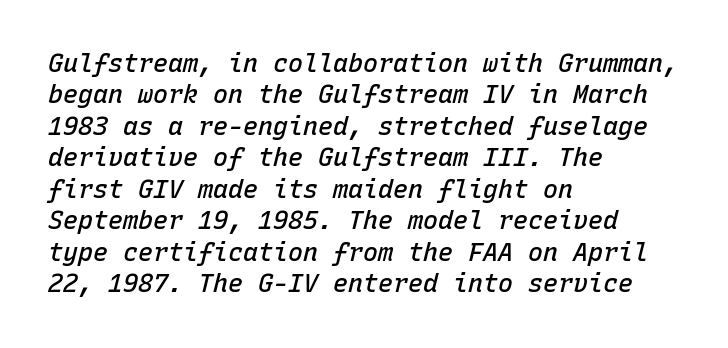
{"italic": "yes", "lean": "right", "slant_degrees": 15, "bold": "semi", "underline": "no", "align": "left", "line_spacing": "normal", "line_spacing_ratio": 1.26, "letter_spacing": "normal", "letter_spacing_em": 0.0, "glyph_px": 25}
